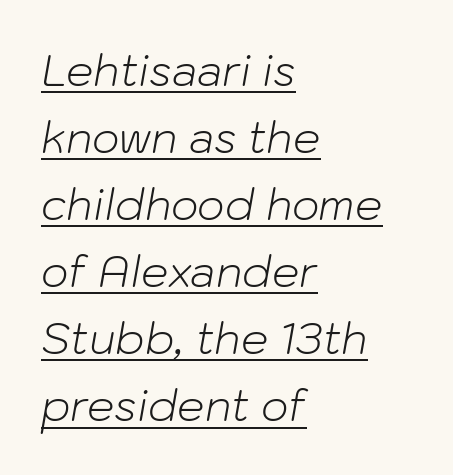
The image shows 43 px light type, italic (leaning right); set left-aligned, normal line spacing (1.56x), normal letter spacing, underlined; low stroke contrast and a medium x-height.
